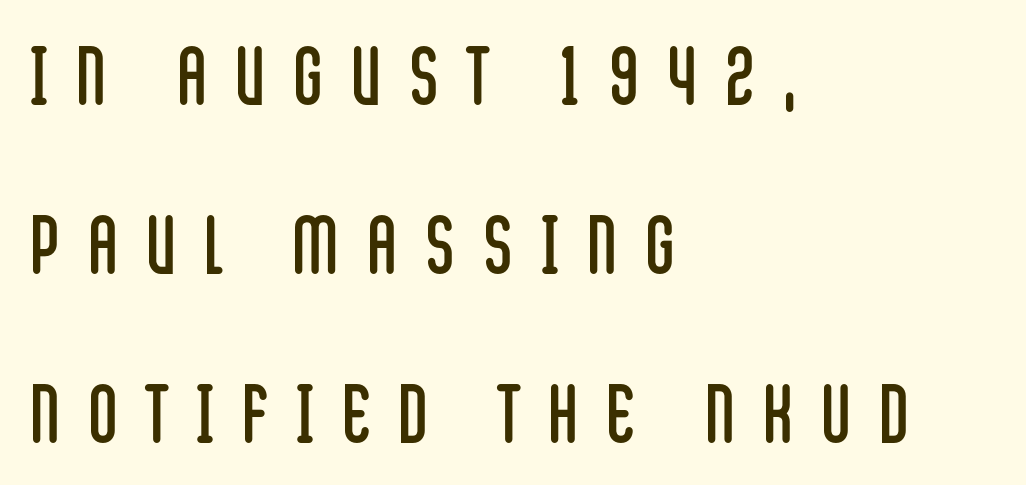
Q: Is the text bold? A: No.
Q: Is the text italic (slanted)? A: No, it is upright.
Q: Is the typeface a serif or a sans-serif typeface? A: Sans-serif.
Q: Is the text underlined? A: No.
Q: How is the paragraph aligned? A: Left-aligned.
Q: Is the spacing between letters normal or unusually wide? A: Unusually wide.
Q: Is the spacing between lines tight, normal or loose? A: Loose.
Q: Width (condensed, normal, or wide)? A: Condensed.
Q: Stroke contrast? A: Low.
Q: x-height? A: Large.
Q: Monospaced? A: No.
